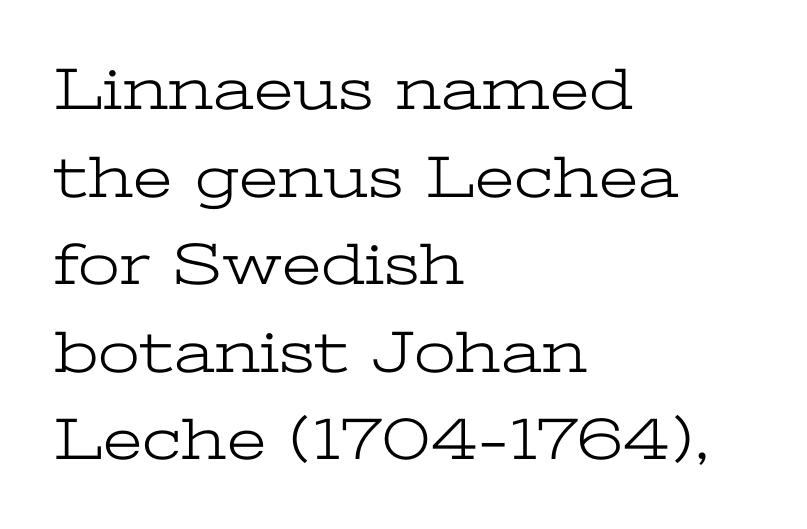
{"serif": "yes", "italic": "no", "bold": "no", "weight": "light", "width": "wide", "stroke_contrast": "low", "x_height": "medium", "monospaced": "no", "underline": "no", "align": "left", "line_spacing": "normal", "line_spacing_ratio": 1.46, "letter_spacing": "normal", "letter_spacing_em": 0.0, "glyph_px": 60}
